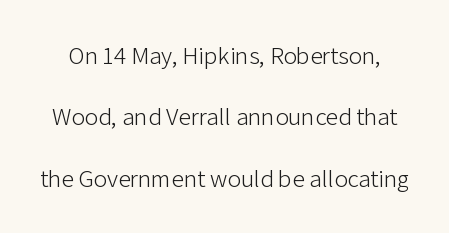
Q: Is the text bold? A: No.
Q: Is the text italic (slanted)? A: No, it is upright.
Q: Is the text underlined? A: No.
Q: Is the spacing between letters normal or unusually wide? A: Normal.
Q: Is the spacing between lines tight, normal or loose? A: Loose.
